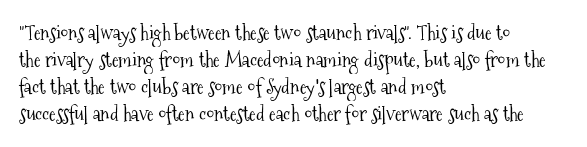
This sample uses an upright cut, with every glyph sitting square on the baseline. Reading down the column, the eye jumps a familiar distance to each next line. The horizontal fit of the characters is conventional and even. This is not heavy type; no bold has been used.
